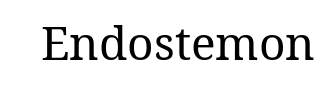
Q: Is the text bold? A: No.
Q: Is the text italic (slanted)? A: No, it is upright.
Q: Is the text underlined? A: No.
Q: Is the spacing between letters normal or unusually wide? A: Normal.
Q: Width (condensed, normal, or wide)? A: Normal.
Q: Stroke contrast? A: Medium.
Q: x-height? A: Medium.
Q: Monospaced? A: No.
